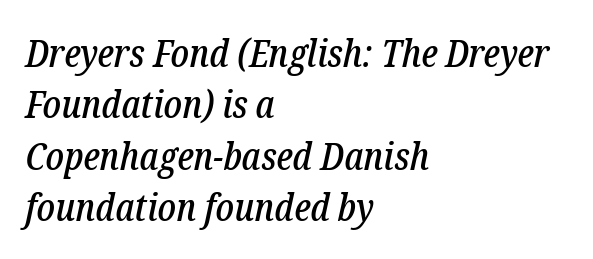
This rendering uses left alignment, leaving the right contour irregular. Proportional: the letters do not fall into vertical columns. Italic: yes, the glyphs are oblique. Any mark beneath the type? The region is blank. A typesetter would call this leading conventional body-copy spacing. The text was rendered using a seriffed face with decorative stroke endings.
